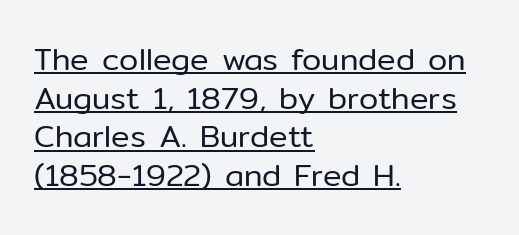
{"serif": "no", "italic": "no", "bold": "no", "weight": "regular", "width": "normal", "stroke_contrast": "low", "x_height": "medium", "monospaced": "no", "underline": "yes", "align": "left", "line_spacing": "normal", "line_spacing_ratio": 1.25, "letter_spacing": "normal", "letter_spacing_em": 0.0, "glyph_px": 31}
